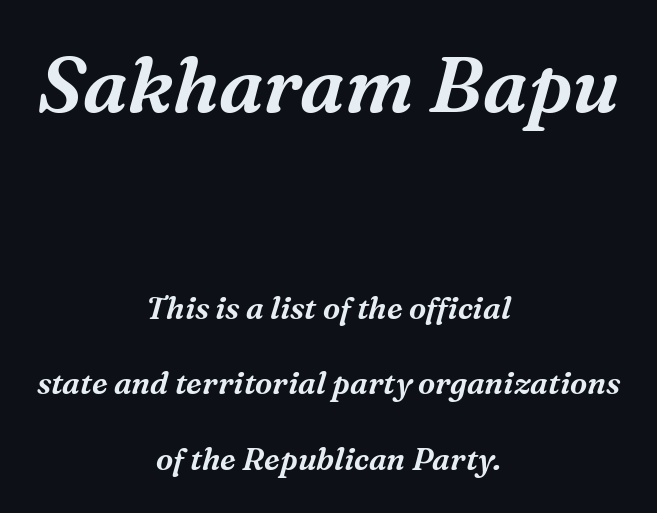
The zone under the glyphs is completely vacant. These lines keep a tight, regular rhythm from letter to letter. Between these two stacked blocks, the higher one wins on size. An italicized treatment has been applied to the whole sample. What's the leading like? Stretched, with rows far apart. Here the designer chose a conventional face with non-uniform glyph widths.
